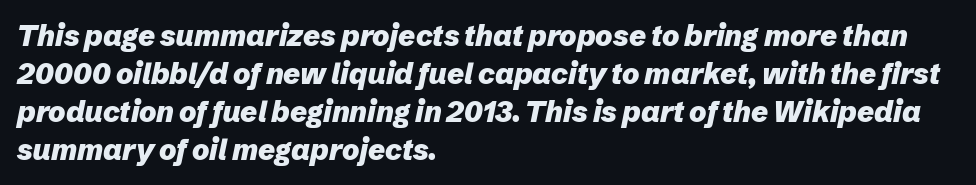
Q: Is the text bold? A: Yes.
Q: Is the text italic (slanted)? A: Yes, it leans right by about 12 degrees.
Q: Is the text underlined? A: No.
Q: How is the paragraph aligned? A: Left-aligned.
Q: Is the spacing between letters normal or unusually wide? A: Normal.
Q: Is the spacing between lines tight, normal or loose? A: Normal.
Q: Width (condensed, normal, or wide)? A: Normal.
Q: Stroke contrast? A: Low.
Q: x-height? A: Medium.
Q: Monospaced? A: No.
